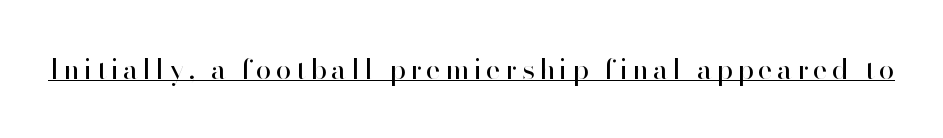
No italicization has been applied; the sample stays upright. Has an underline been added? It has. The passage shown is typed in a proportional face where columns would drift. Is this a sans? Yes — the strokes have no serifs.
